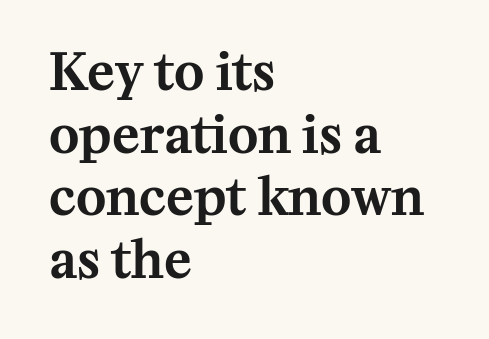
The image shows 51 px serif type, upright; set left-aligned, line spacing 1.23x, normal letter spacing, not underlined; medium stroke contrast and a medium x-height.
